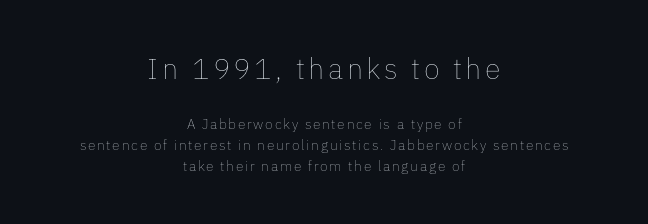
Regular leading. Whoever set this made the first block the dominant, larger element. The letters stand upright; this is a roman face. The passage shown is not bold in any degree. The gap between lines stays unmarked.
